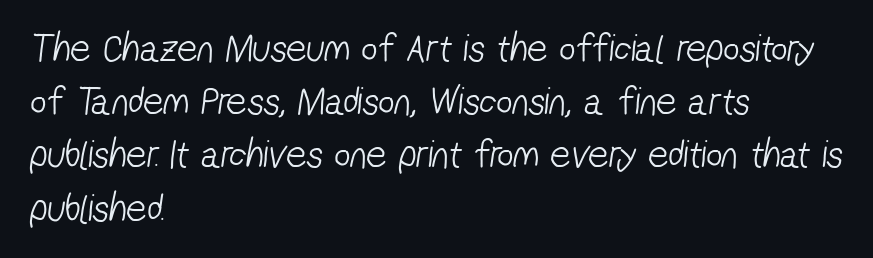
Quick note: underline off. The cut favours lightness, reaching ordinary text weight at its darkest. Is this a fixed-width face? No — the glyphs have proportional, varying widths. These lines keep a tight, regular rhythm from letter to letter. The paragraph has a hard left edge and a soft right edge.
